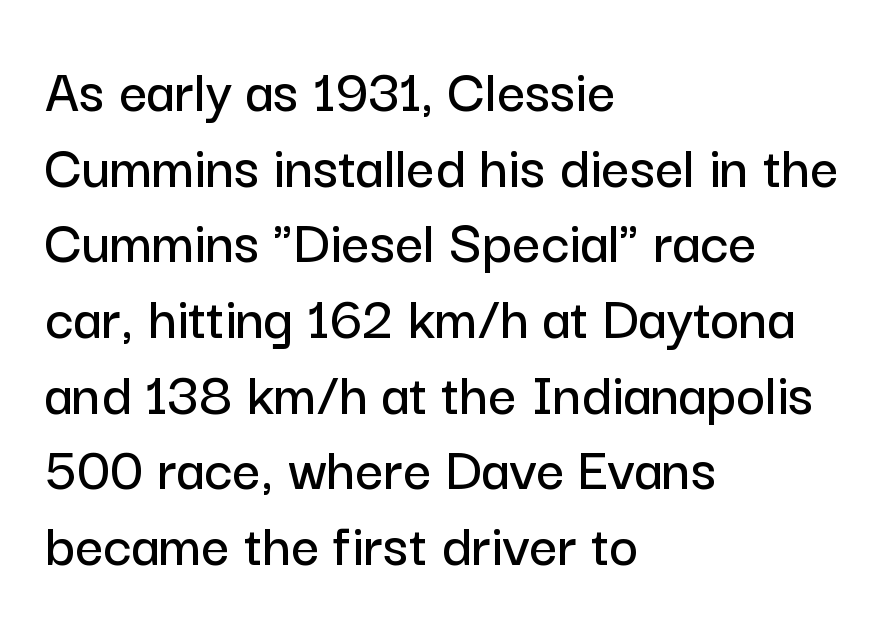
Q: Is the text italic (slanted)? A: No, it is upright.
Q: Is the typeface a serif or a sans-serif typeface? A: Sans-serif.
Q: Is the text underlined? A: No.
Q: How is the paragraph aligned? A: Left-aligned.
Q: Is the spacing between letters normal or unusually wide? A: Normal.
Q: Width (condensed, normal, or wide)? A: Normal.
Q: Stroke contrast? A: Low.
Q: x-height? A: Medium.
Q: Monospaced? A: No.
